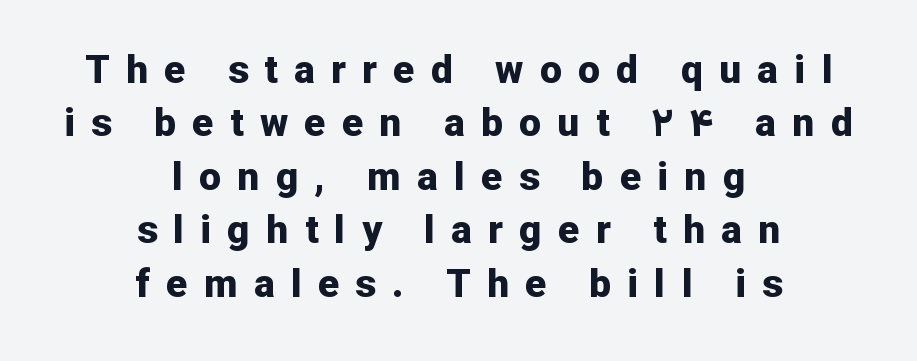
The foot of each line stays bare and open. Notice how the stems are strictly vertical — no italics here. The lines are quadded center. The face used here is proportionally spaced, like ordinary book or web type. Does extra space separate the letters? Yes, quite a lot of it.
